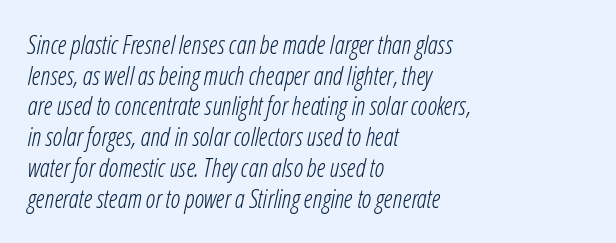
Q: Is the text bold? A: No.
Q: Is the text italic (slanted)? A: Yes, it leans right by about 12 degrees.
Q: Is the text underlined? A: No.
Q: How is the paragraph aligned? A: Left-aligned.
Q: Is the spacing between letters normal or unusually wide? A: Normal.
